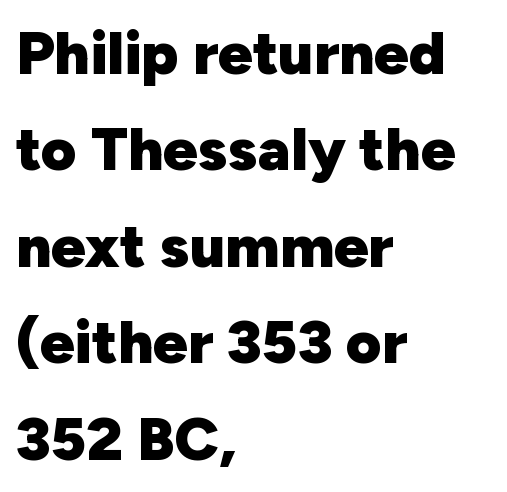
Q: Is the text bold? A: Yes.
Q: Is the text italic (slanted)? A: No, it is upright.
Q: Is the typeface a serif or a sans-serif typeface? A: Sans-serif.
Q: Is the text underlined? A: No.
Q: How is the paragraph aligned? A: Left-aligned.
Q: Is the spacing between letters normal or unusually wide? A: Normal.
Q: Is the spacing between lines tight, normal or loose? A: Normal.
Q: Width (condensed, normal, or wide)? A: Normal.
Q: Stroke contrast? A: Low.
Q: x-height? A: Medium.
Q: Monospaced? A: No.
